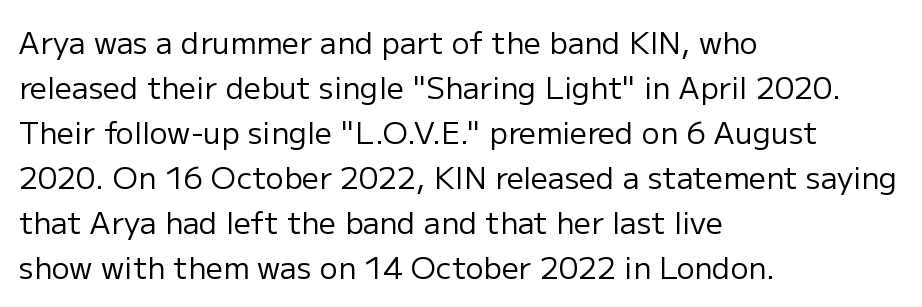
Is this a heavy cut? Hardly; it is regular or lighter. This is sans-serif lettering, the kind often seen on screens and signage. The rows are spaced the way most documents space them. Characters follow at the spacing the type designer built in.
